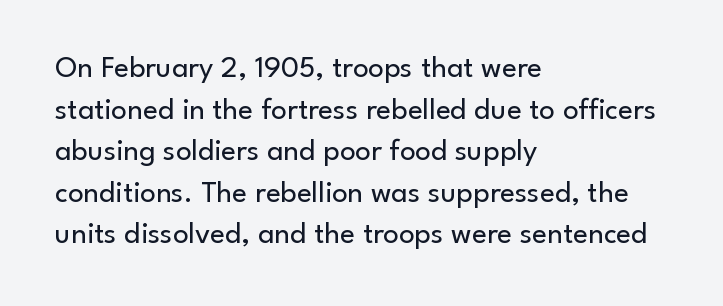
Q: Is the text bold? A: No.
Q: Is the text italic (slanted)? A: No, it is upright.
Q: Is the typeface a serif or a sans-serif typeface? A: Sans-serif.
Q: Is the text underlined? A: No.
Q: How is the paragraph aligned? A: Left-aligned.
Q: Is the spacing between letters normal or unusually wide? A: Normal.
Q: Is the spacing between lines tight, normal or loose? A: Normal.
Q: Width (condensed, normal, or wide)? A: Normal.
Q: Stroke contrast? A: Low.
Q: x-height? A: Small.
Q: Monospaced? A: No.
